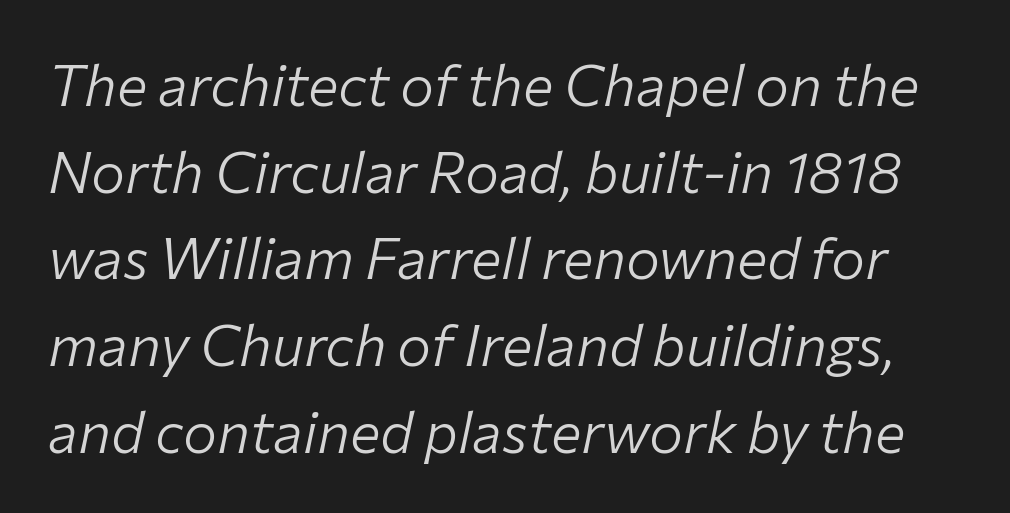
{"italic": "yes", "lean": "right", "slant_degrees": 12, "bold": "no", "weight": "light", "width": "normal", "stroke_contrast": "low", "x_height": "medium", "monospaced": "no", "underline": "no", "line_spacing": "normal", "line_spacing_ratio": 1.52, "letter_spacing": "normal", "letter_spacing_em": 0.0, "glyph_px": 57}
